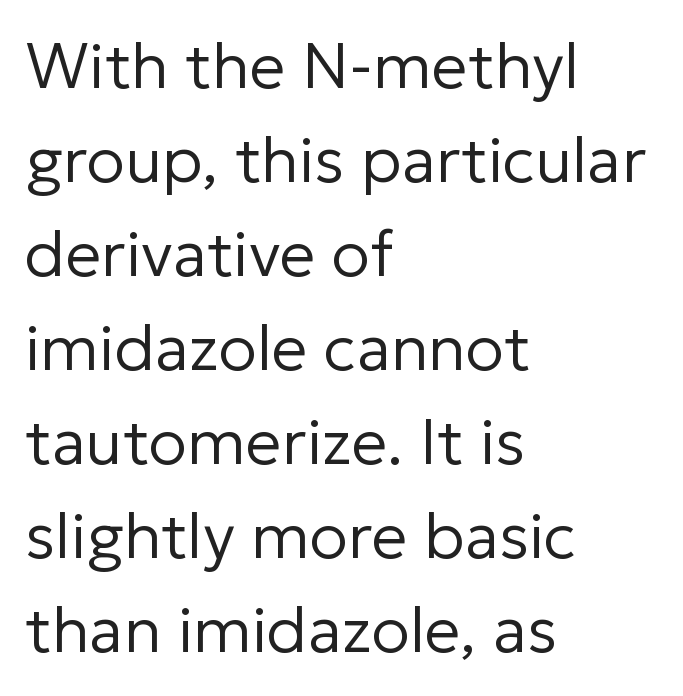
{"serif": "no", "italic": "no", "bold": "no", "weight": "regular", "width": "normal", "stroke_contrast": "low", "x_height": "medium", "monospaced": "no", "underline": "no", "align": "left", "line_spacing": "normal", "line_spacing_ratio": 1.47, "letter_spacing": "normal", "letter_spacing_em": 0.0, "glyph_px": 64}
